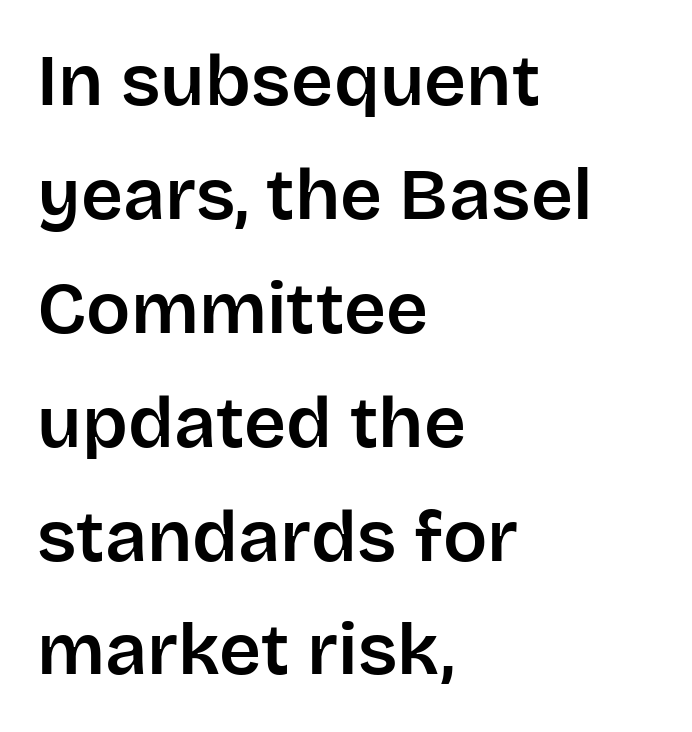
Q: Is the text italic (slanted)? A: No, it is upright.
Q: Is the typeface a serif or a sans-serif typeface? A: Sans-serif.
Q: Is the text underlined? A: No.
Q: How is the paragraph aligned? A: Left-aligned.
Q: Is the spacing between letters normal or unusually wide? A: Normal.
Q: Is the spacing between lines tight, normal or loose? A: Normal.
Q: Width (condensed, normal, or wide)? A: Normal.
Q: Stroke contrast? A: Low.
Q: x-height? A: Large.
Q: Monospaced? A: No.
